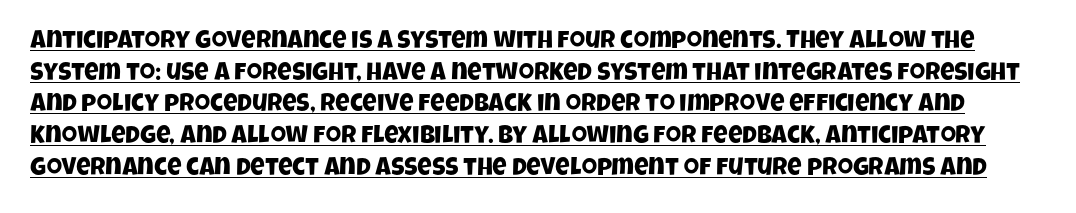
A typesetter would call this leading conventional body-copy spacing. The sample's only ornament is a line tracing under the words. The line texture is even and compact thanks to regular tracking.
